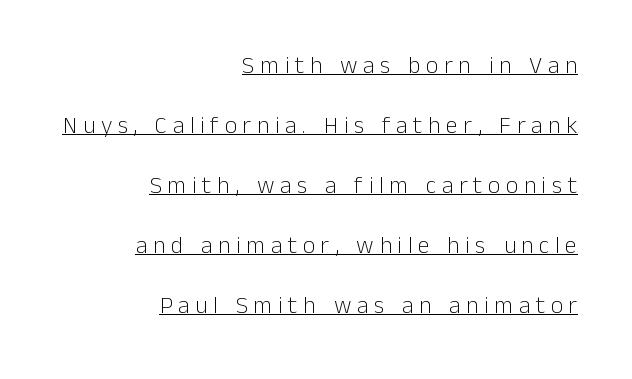
Q: Is the text bold? A: No.
Q: Is the text italic (slanted)? A: No, it is upright.
Q: Is the text underlined? A: Yes.
Q: How is the paragraph aligned? A: Right-aligned.
Q: Is the spacing between letters normal or unusually wide? A: Unusually wide.
Q: Is the spacing between lines tight, normal or loose? A: Loose.
